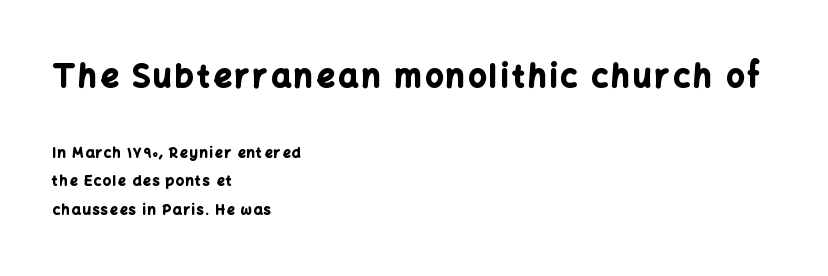
Which of the two is more prominent by size? The first, at the top. Typeset ragged right — the left edge is the straight one. No word sits above an underline. In terms of letterform style, serifs are entirely absent.
